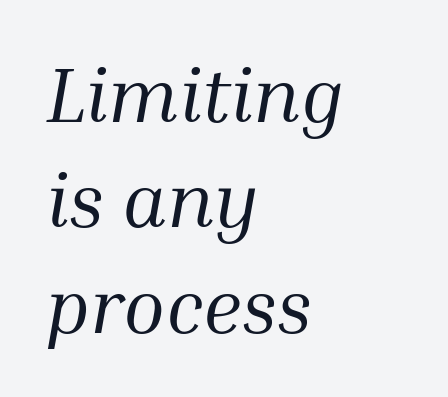
{"serif": "yes", "italic": "yes", "lean": "right", "slant_degrees": 10, "bold": "no", "weight": "regular", "width": "normal", "stroke_contrast": "medium", "x_height": "medium", "monospaced": "no", "underline": "no", "align": "left", "line_spacing": "normal", "line_spacing_ratio": 1.37, "letter_spacing": "normal", "letter_spacing_em": 0.0, "glyph_px": 77}
